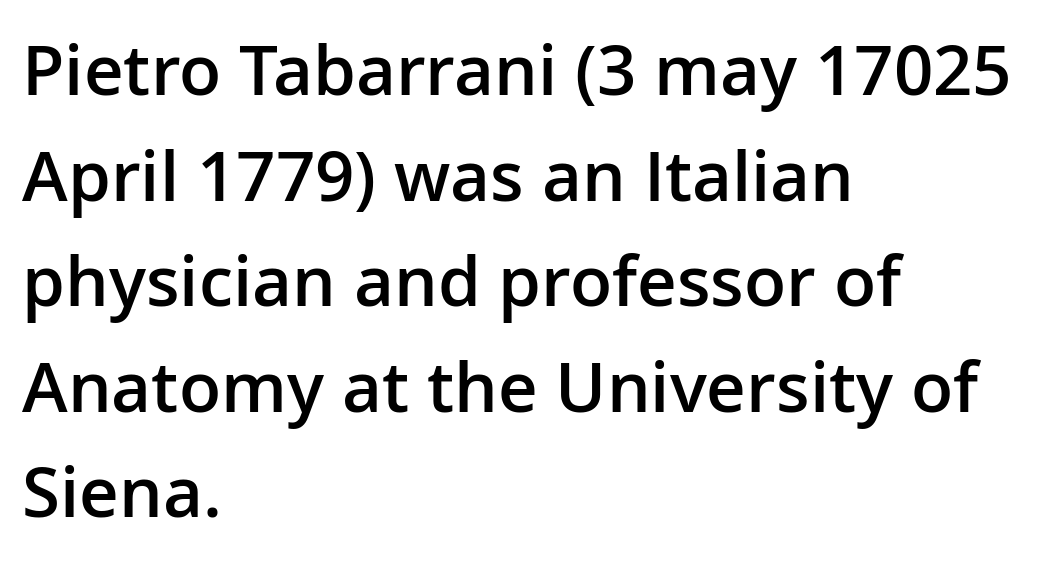
Q: Is the text bold? A: Semi-bold.
Q: Is the text italic (slanted)? A: No, it is upright.
Q: Is the typeface a serif or a sans-serif typeface? A: Sans-serif.
Q: Is the text underlined? A: No.
Q: How is the paragraph aligned? A: Left-aligned.
Q: Is the spacing between letters normal or unusually wide? A: Normal.
Q: Is the spacing between lines tight, normal or loose? A: Normal.
Q: Width (condensed, normal, or wide)? A: Normal.
Q: Stroke contrast? A: Low.
Q: x-height? A: Medium.
Q: Monospaced? A: No.
